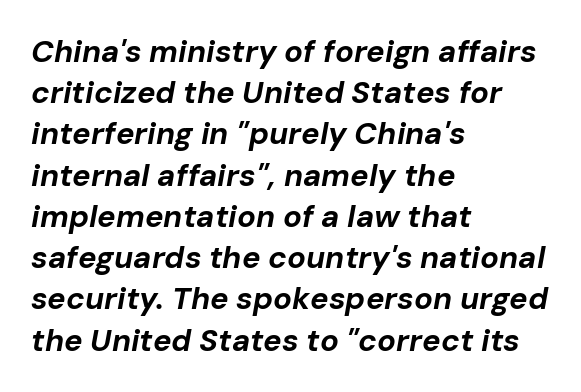
Q: Is the text bold? A: Yes.
Q: Is the text italic (slanted)? A: Yes, it leans right by about 10 degrees.
Q: Is the text underlined? A: No.
Q: How is the paragraph aligned? A: Left-aligned.
Q: Is the spacing between letters normal or unusually wide? A: Normal.
Q: Is the spacing between lines tight, normal or loose? A: Normal.
Q: Width (condensed, normal, or wide)? A: Normal.
Q: Stroke contrast? A: Low.
Q: x-height? A: Medium.
Q: Monospaced? A: No.
